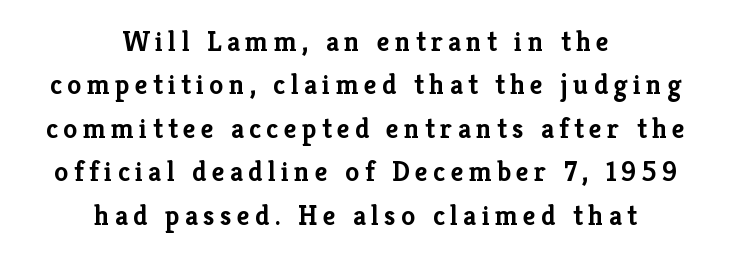
This is the regular roman posture of the typeface. Think of a printed novel: that variable character pitch is what you see here. The specimen omits any rule beneath the text block's lines. Students, this is bold: see how much ink each stroke carries. The leading is moderate, giving the passage an even texture. Type style note: has serifs.
